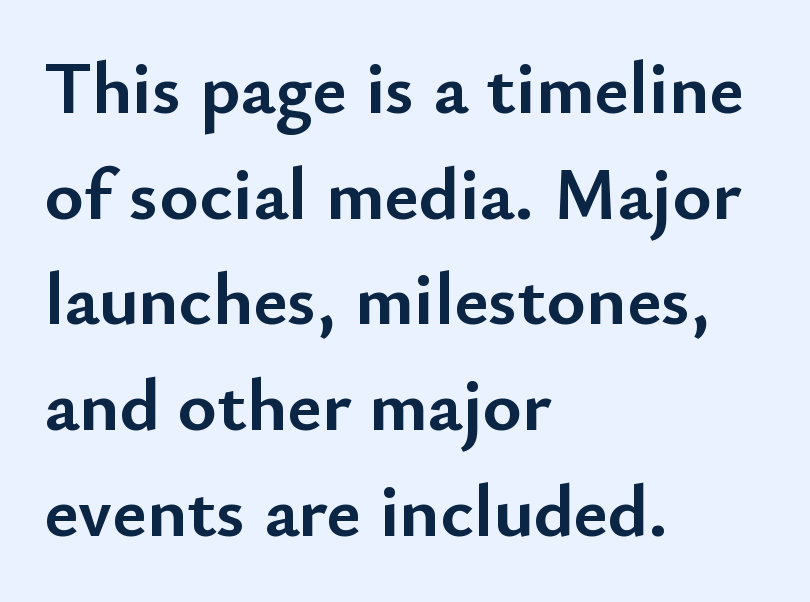
{"serif": "no", "italic": "no", "bold": "yes", "weight": "semibold", "width": "normal", "stroke_contrast": "low", "x_height": "small", "monospaced": "no", "underline": "no", "align": "left", "line_spacing": "normal", "line_spacing_ratio": 1.41, "letter_spacing": "normal", "letter_spacing_em": 0.0, "glyph_px": 75}
